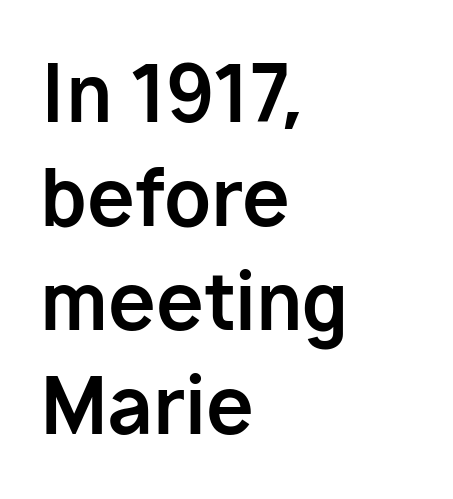
Note the varied advance widths — an 'i' is clearly narrower than an 'm'. You could call the tracking neutral — neither tight nor loose. Examine the stroke ends and you'll find no serifs. In terms of weight, the rendering is a true, heavy bold. Reading down the block, your eye returns to a fixed left position each line. The words here are not underlined.
